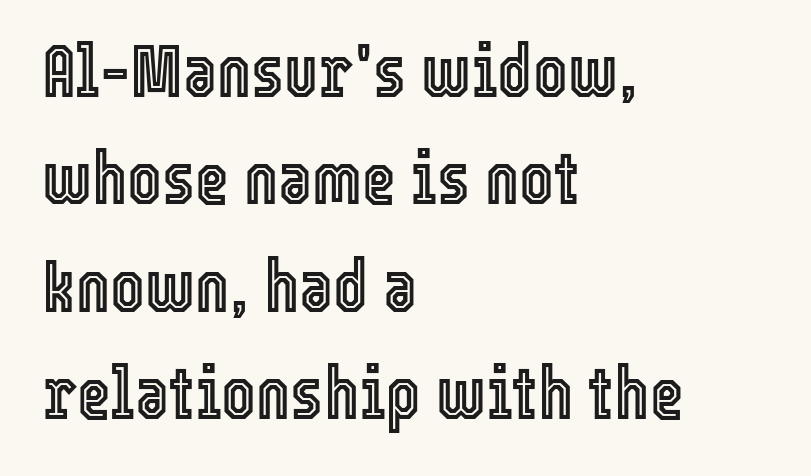
{"italic": "no", "width": "condensed", "x_height": "medium", "monospaced": "no", "underline": "no", "align": "left", "line_spacing": "normal", "line_spacing_ratio": 1.47, "letter_spacing": "normal", "letter_spacing_em": 0.0, "glyph_px": 73}
